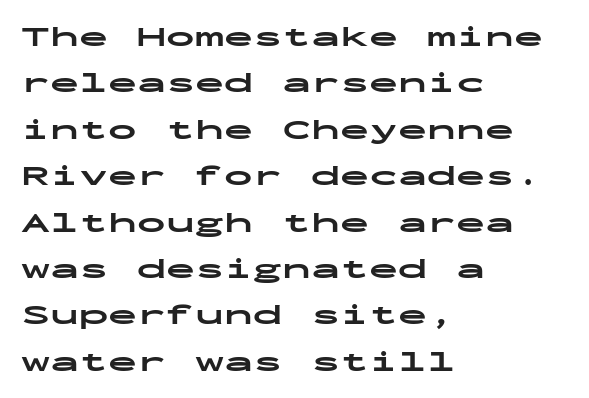
Every letter is thick-stroked: bold, no question. Tracking here is standard; glyphs follow each other at the usual distance. Notice how the stems are strictly vertical — no italics here. Each new line begins a customary step beneath the previous one.
